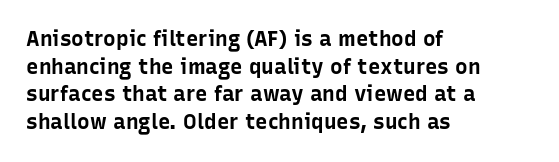
{"italic": "no", "bold": "yes", "underline": "no", "align": "left", "line_spacing": "normal", "line_spacing_ratio": 1.32, "letter_spacing": "normal", "letter_spacing_em": 0.0, "glyph_px": 21}
